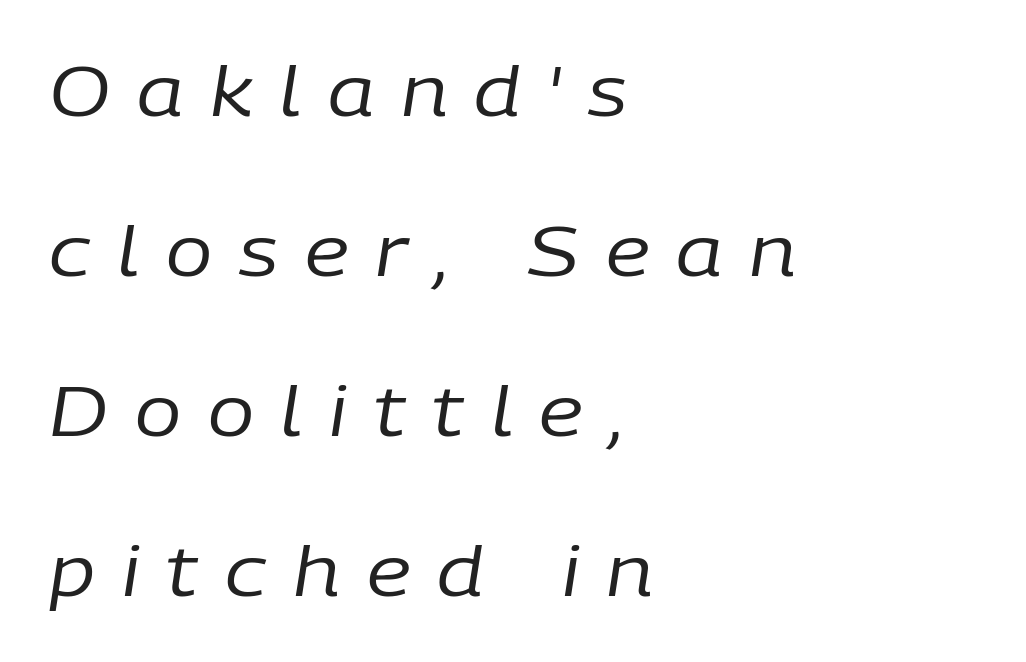
{"italic": "yes", "lean": "right", "slant_degrees": 9, "bold": "no", "weight": "regular", "width": "normal", "stroke_contrast": "low", "x_height": "medium", "monospaced": "no", "underline": "no", "align": "left", "line_spacing": "loose", "line_spacing_ratio": 2.32, "letter_spacing": "wide", "letter_spacing_em": 0.39, "glyph_px": 69}
